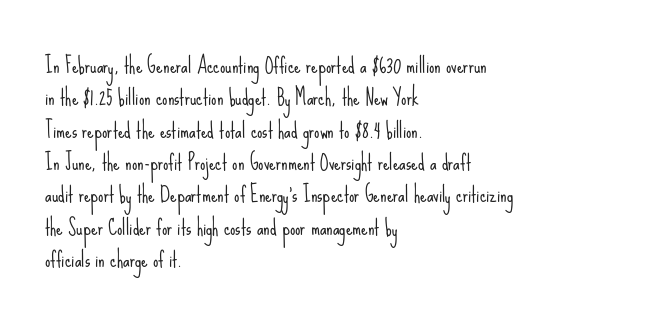
Words float on clear page, feet unadorned. Letters have the restrained weight of plain body copy at most. Horizontal alignment here is leftward, the default for most running prose. Whoever set this chose a conventional vertical rhythm. This sample uses an upright cut, with every glyph sitting square on the baseline.
